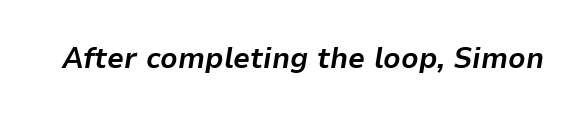
{"italic": "yes", "lean": "right", "slant_degrees": 9, "bold": "yes", "weight": "bold", "width": "normal", "stroke_contrast": "low", "x_height": "medium", "monospaced": "no", "underline": "no", "letter_spacing": "normal", "letter_spacing_em": 0.0, "glyph_px": 30}
